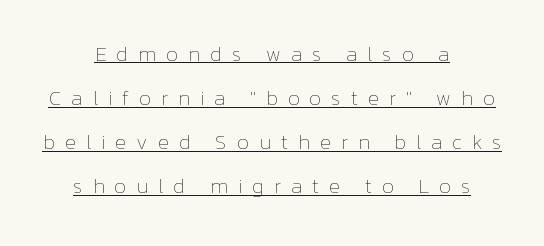
Q: Is the text bold? A: No.
Q: Is the text italic (slanted)? A: No, it is upright.
Q: Is the text underlined? A: Yes.
Q: How is the paragraph aligned? A: Centered.
Q: Is the spacing between letters normal or unusually wide? A: Unusually wide.
Q: Is the spacing between lines tight, normal or loose? A: Loose.
